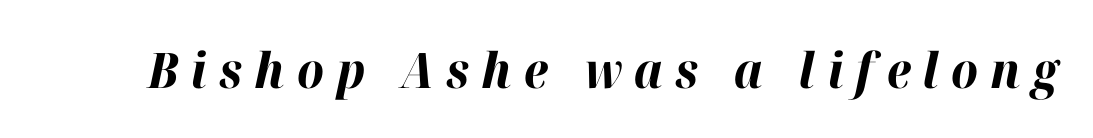
The string is rendered with underlining switched off. Proportional: the letters do not fall into vertical columns. Stroke thickness is high; the sample reads as a true bold. What stands out about the letter spacing? Its width — letters are far apart. This sample uses an oblique cut, with every glyph tilted off the vertical.
